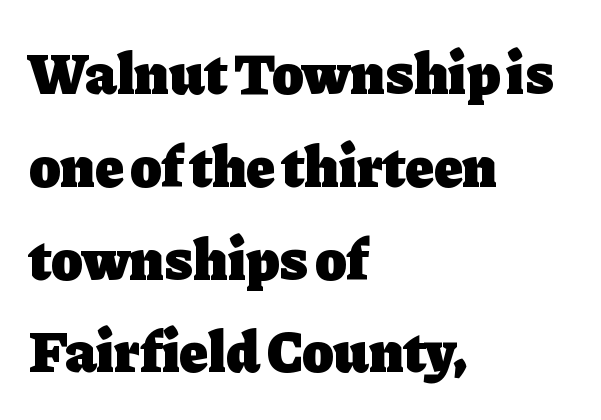
{"serif": "yes", "italic": "no", "bold": "yes", "weight": "heavy", "width": "normal", "stroke_contrast": "low", "x_height": "medium", "monospaced": "no", "underline": "no", "align": "left", "line_spacing": "normal", "line_spacing_ratio": 1.6, "letter_spacing": "normal", "letter_spacing_em": 0.0, "glyph_px": 58}
